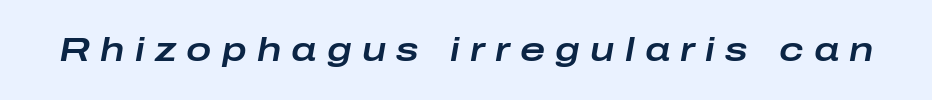
The image shows 34 px wide type, italic (leaning right); set unusually wide letter spacing (+0.3 em), not underlined; low stroke contrast and a medium x-height.
